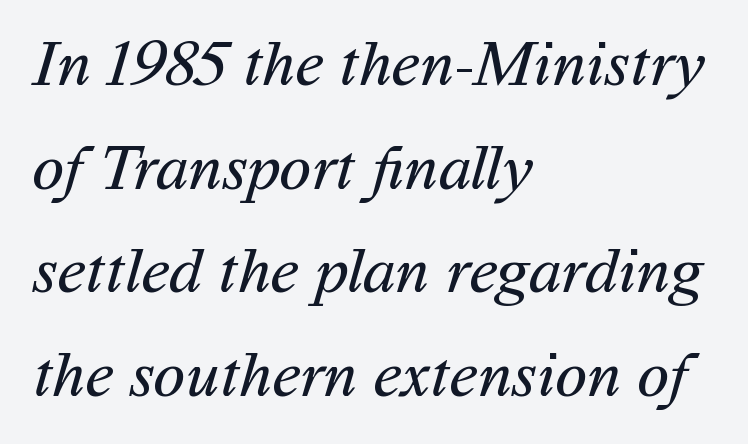
The characters display no serif detailing; their extremities are plain. Ink coverage per letter is moderate at most. Between one letter and the next there's only the usual sliver of space. Vertical spacing — default. The string is rendered with underlining switched off. Visually the block forms a straight wall on the left and a jagged coastline on the right.
